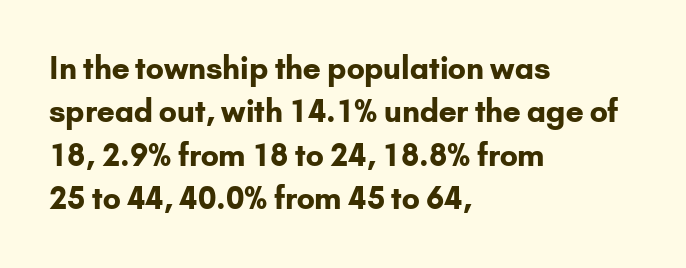
The image shows 30 px bold sans-serif type, upright; set left-aligned, normal line spacing (1.45x), normal letter spacing, not underlined; low stroke contrast and a small x-height.
